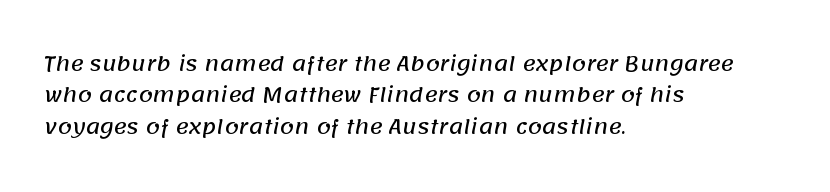
{"underline": "no", "align": "left", "line_spacing": "normal", "line_spacing_ratio": 1.57, "letter_spacing": "normal", "letter_spacing_em": 0.0, "glyph_px": 20}
